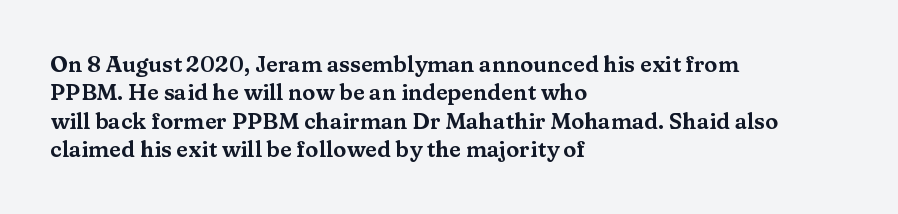
Q: Is the text italic (slanted)? A: No, it is upright.
Q: Is the text underlined? A: No.
Q: How is the paragraph aligned? A: Left-aligned.
Q: Is the spacing between letters normal or unusually wide? A: Normal.
Q: Is the spacing between lines tight, normal or loose? A: Normal.
